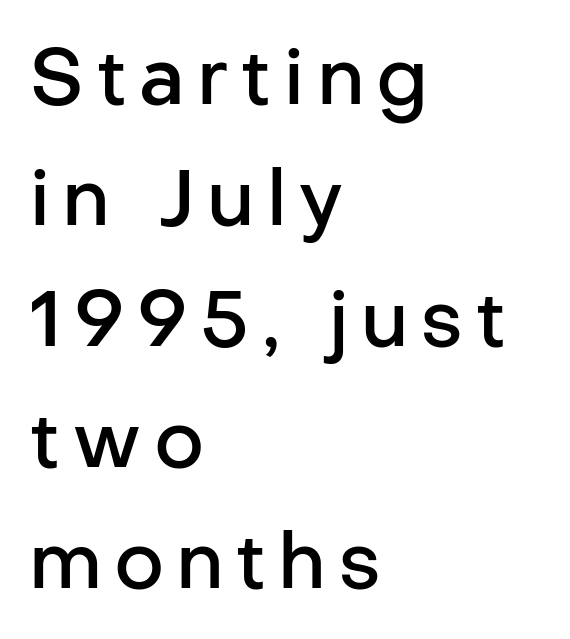
The image shows 78 px semibold sans-serif type, upright; set left-aligned, normal line spacing (1.55x), not underlined; low stroke contrast and a medium x-height.
